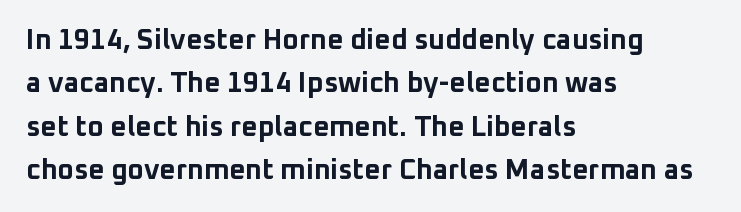
The image shows 28 px bold sans-serif type, upright; set left-aligned, normal line spacing (1.55x), normal letter spacing, not underlined; low stroke contrast and a medium x-height.
